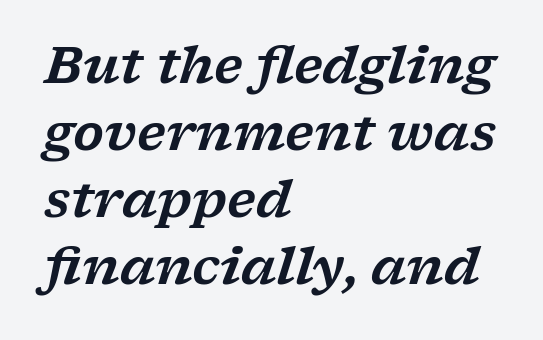
The face used here is proportionally spaced, like ordinary book or web type. In terms of leading, this rendering sits right in the middle. The face used here has a pronounced slope to its letters. Regarding serifs, this sample has them. Line beginnings align vertically; line endings do not.
